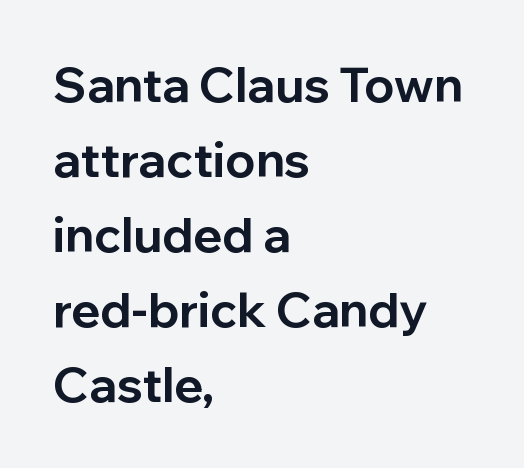
{"serif": "no", "italic": "no", "bold": "yes", "weight": "bold", "width": "normal", "stroke_contrast": "low", "x_height": "medium", "monospaced": "no", "underline": "no", "align": "left", "line_spacing": "normal", "line_spacing_ratio": 1.56, "letter_spacing": "normal", "letter_spacing_em": 0.0, "glyph_px": 48}
